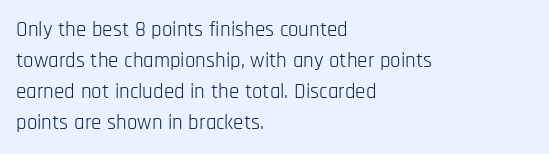
No chunkiness to these letters — they're not bold. The area under the type is left untouched. This rendering uses left alignment, leaving the right contour irregular. The font's upright variant was chosen for this text. Compared with typical body copy, the letter spacing here is the same.
